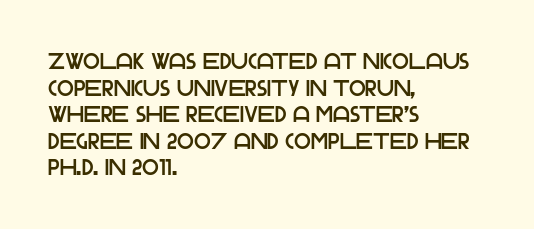
A student would call this left alignment; a typographer would say flush left, rag right. Nobody touched the tracking dial on this one. Tall strokes in this sample are plumb rather than angled. Descenders are the only things crossing below the line.
